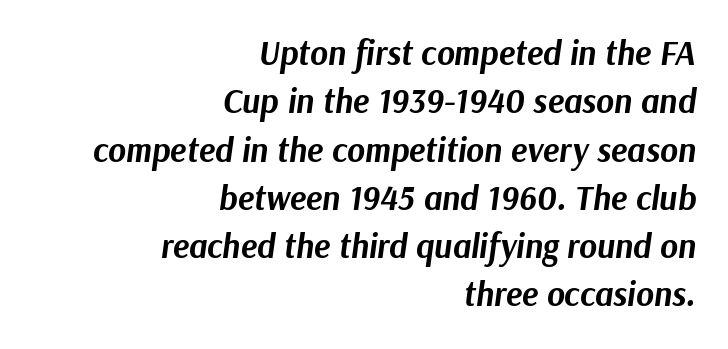
{"italic": "yes", "lean": "right", "slant_degrees": 9, "bold": "yes", "weight": "bold", "width": "normal", "stroke_contrast": "medium", "x_height": "medium", "monospaced": "no", "underline": "no", "align": "right", "line_spacing": "normal", "line_spacing_ratio": 1.42, "letter_spacing": "normal", "letter_spacing_em": 0.0, "glyph_px": 34}
